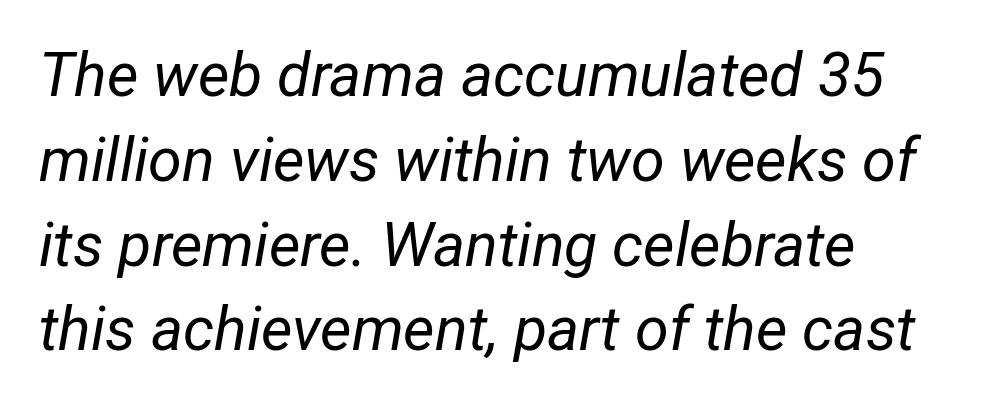
{"italic": "yes", "lean": "right", "slant_degrees": 12, "bold": "no", "weight": "regular", "width": "condensed", "stroke_contrast": "low", "x_height": "medium", "monospaced": "no", "underline": "no", "align": "left", "line_spacing": "normal", "line_spacing_ratio": 1.39, "letter_spacing": "normal", "letter_spacing_em": 0.0, "glyph_px": 61}
